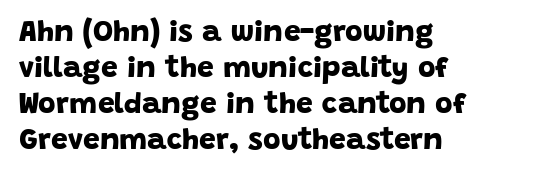
The image shows 30 px bold sans-serif type; set left-aligned, line spacing 1.2x, normal letter spacing, not underlined; low stroke contrast and a large x-height.
